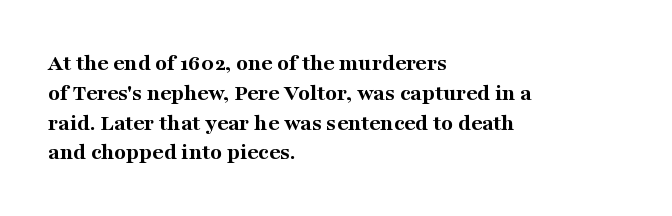
Q: Is the text bold? A: Yes.
Q: Is the text italic (slanted)? A: No, it is upright.
Q: Is the text underlined? A: No.
Q: How is the paragraph aligned? A: Left-aligned.
Q: Is the spacing between letters normal or unusually wide? A: Normal.
